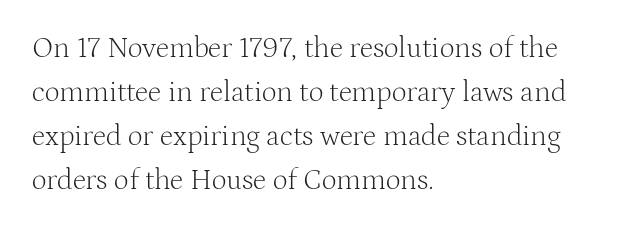
{"serif": "yes", "italic": "no", "bold": "no", "weight": "light", "width": "normal", "stroke_contrast": "medium", "x_height": "medium", "monospaced": "no", "underline": "no", "align": "left", "line_spacing": "normal", "line_spacing_ratio": 1.52, "letter_spacing": "normal", "letter_spacing_em": 0.0, "glyph_px": 29}
